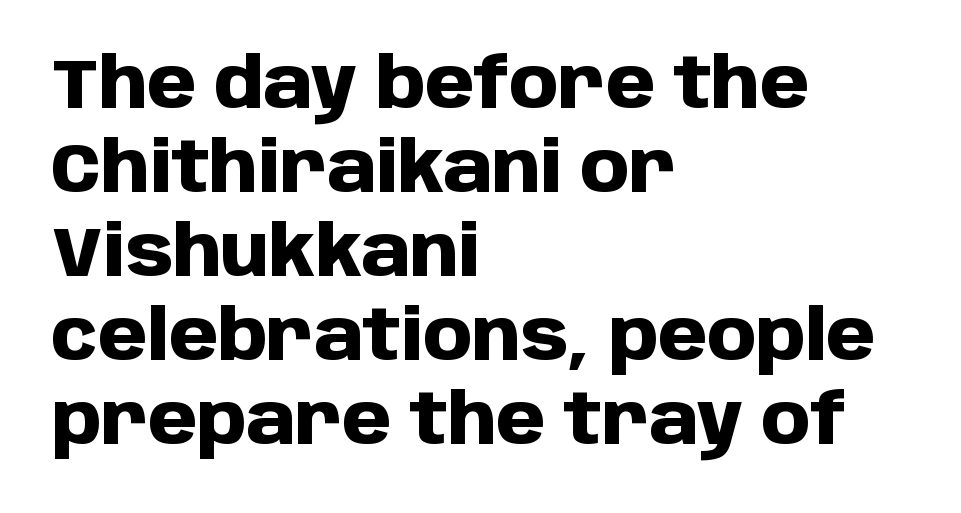
Q: Is the text bold? A: Yes.
Q: Is the text italic (slanted)? A: No, it is upright.
Q: Is the typeface a serif or a sans-serif typeface? A: Sans-serif.
Q: Is the text underlined? A: No.
Q: How is the paragraph aligned? A: Left-aligned.
Q: Is the spacing between letters normal or unusually wide? A: Normal.
Q: Width (condensed, normal, or wide)? A: Normal.
Q: Stroke contrast? A: Low.
Q: x-height? A: Large.
Q: Monospaced? A: No.
